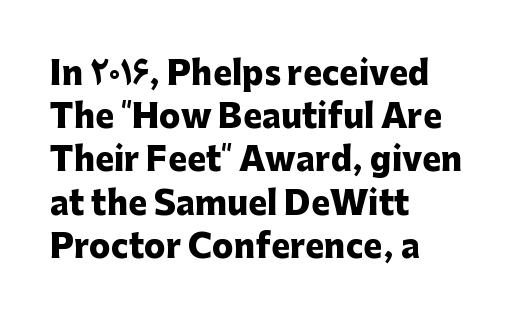
Short and long lines alike share a common starting point at left. This rendering leaves character spacing at its baseline value. Looks like regular typesetting: each glyph gets only the width it needs. The characters display no serif detailing; their extremities are plain. Do the letters lean? They stand straight.
